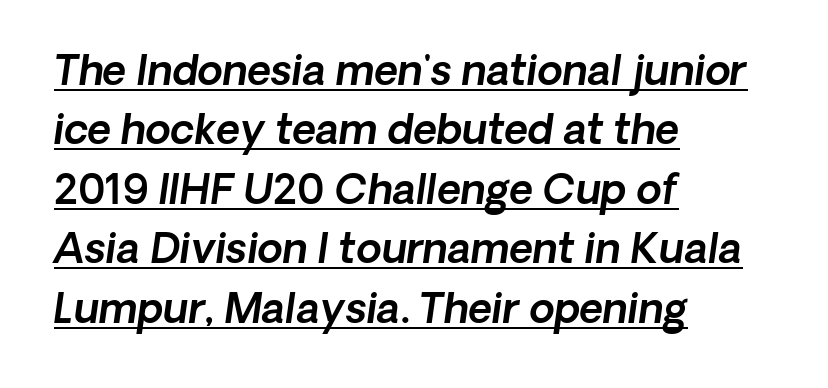
{"serif": "no", "width": "normal", "x_height": "medium", "monospaced": "no", "underline": "yes", "align": "left", "line_spacing": "normal", "line_spacing_ratio": 1.45, "letter_spacing": "normal", "letter_spacing_em": 0.0, "glyph_px": 41}
